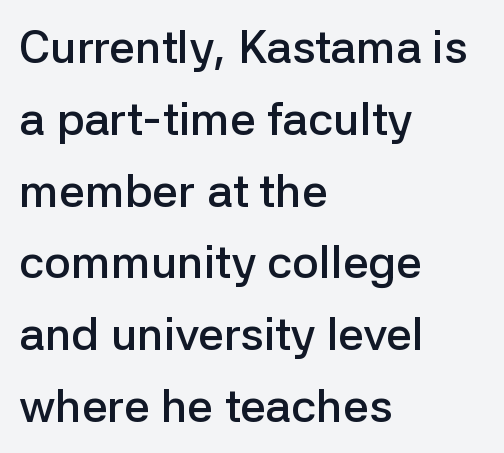
{"serif": "no", "italic": "no", "bold": "semi", "weight": "semibold", "width": "normal", "stroke_contrast": "low", "x_height": "medium", "monospaced": "no", "underline": "no", "align": "left", "line_spacing": "normal", "line_spacing_ratio": 1.56, "letter_spacing": "normal", "letter_spacing_em": 0.0, "glyph_px": 46}
